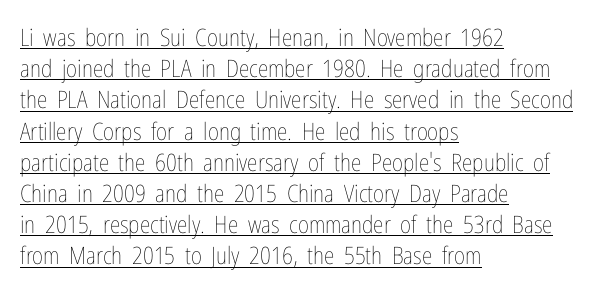
{"italic": "no", "bold": "no", "underline": "yes", "align": "left", "line_spacing": "normal", "line_spacing_ratio": 1.3, "letter_spacing": "normal", "letter_spacing_em": 0.0, "glyph_px": 24}
